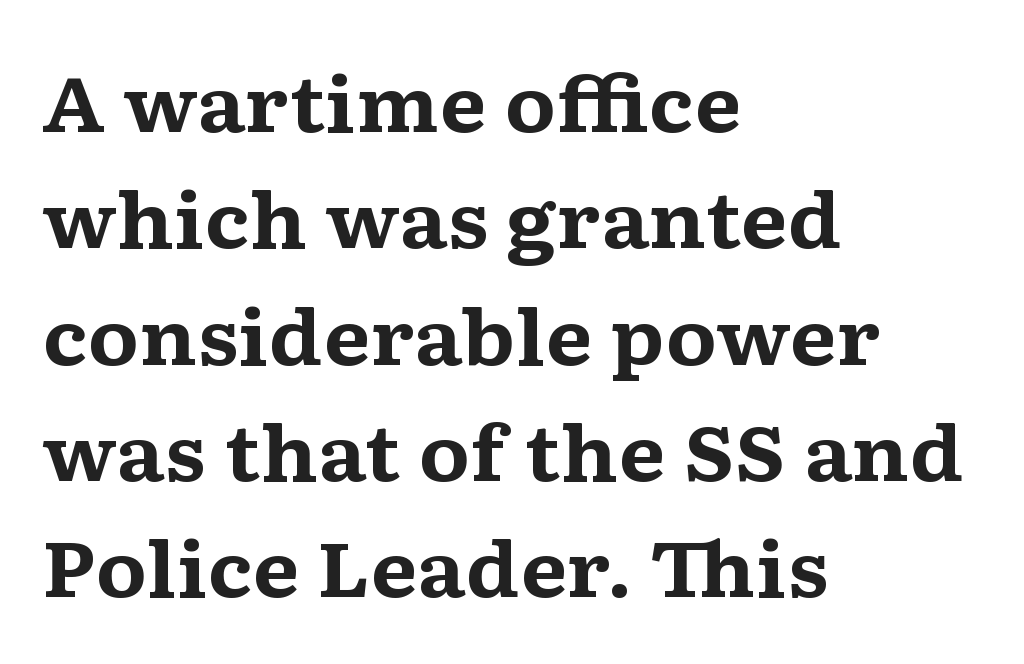
Q: Is the text bold? A: Yes.
Q: Is the text italic (slanted)? A: No, it is upright.
Q: Is the typeface a serif or a sans-serif typeface? A: Serif.
Q: Is the text underlined? A: No.
Q: How is the paragraph aligned? A: Left-aligned.
Q: Is the spacing between letters normal or unusually wide? A: Normal.
Q: Is the spacing between lines tight, normal or loose? A: Normal.
Q: Width (condensed, normal, or wide)? A: Wide.
Q: Stroke contrast? A: Medium.
Q: x-height? A: Medium.
Q: Monospaced? A: No.
